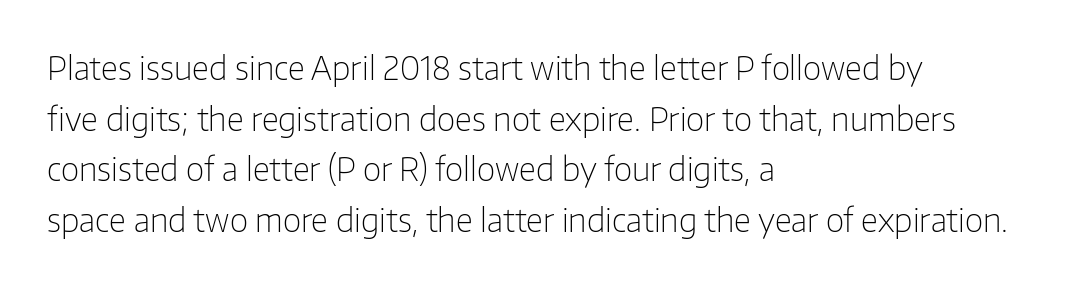
The image shows 32 px light sans-serif type, upright; set left-aligned, normal line spacing (1.58x), normal letter spacing, not underlined; low stroke contrast and a medium x-height.
